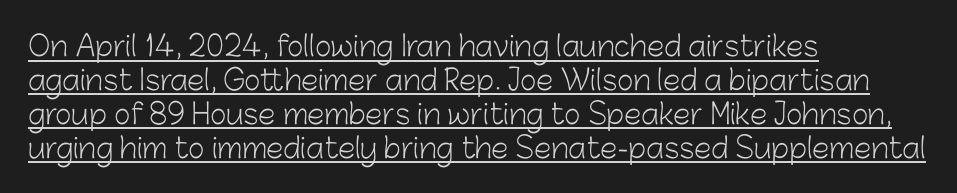
Heaviness? Minimal to ordinary, like unemphasized prose. The rendering uses natural spacing where letterforms have individual widths. The letters carry no serifs — their stems end cleanly without finishing strokes. Caption: lettering with a line underneath.
